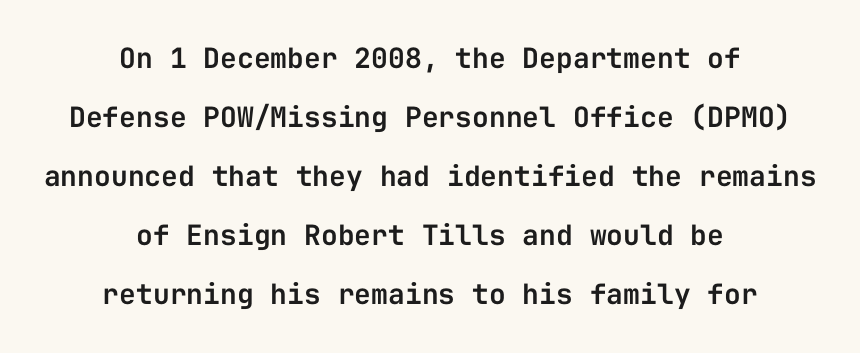
{"serif": "no", "italic": "no", "width": "normal", "stroke_contrast": "low", "x_height": "medium", "monospaced": "yes", "underline": "no", "align": "center", "line_spacing": "loose", "line_spacing_ratio": 2.11, "letter_spacing": "normal", "letter_spacing_em": 0.0, "glyph_px": 28}
